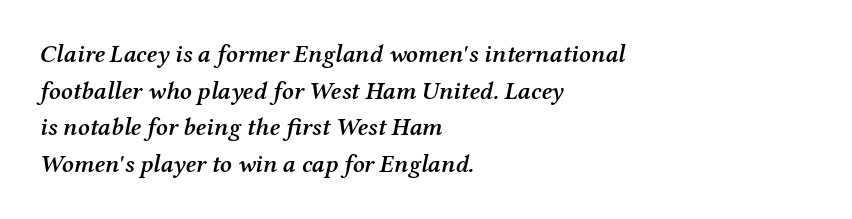
The image shows 25 px text type, italic (leaning right); set left-aligned, normal line spacing (1.47x), normal letter spacing, not underlined.
